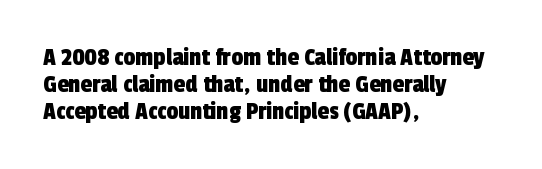
The image shows 26 px text type; set left-aligned, tight line spacing (1.03x), normal letter spacing, not underlined.
